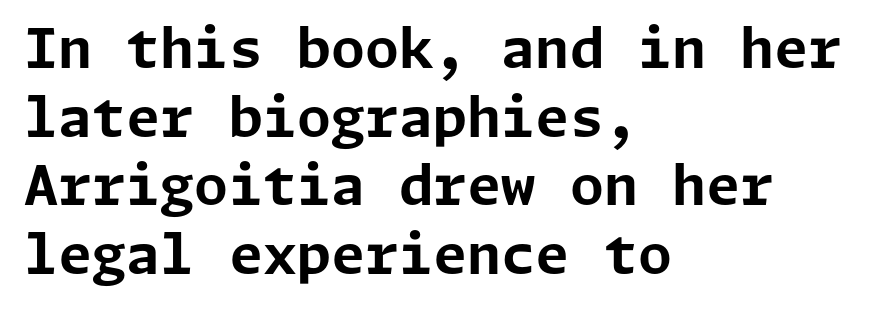
Observe the ordinary spacing: letters are neighbours, not strangers. Letterform terminals end flat and unadorned throughout the passage. Does the lettering tilt? It doesn't — this is upright. Its strokes are broad and dark, the hallmark of bold type.
